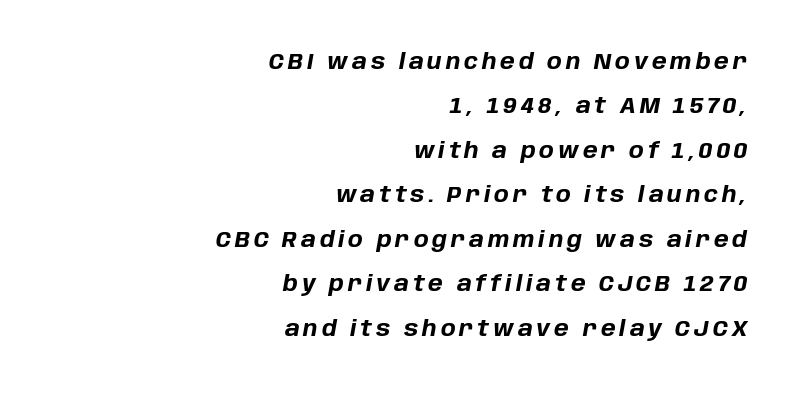
{"italic": "yes", "lean": "right", "slant_degrees": 10, "bold": "yes", "underline": "no", "align": "right", "line_spacing": "loose", "line_spacing_ratio": 2.02, "glyph_px": 22}
